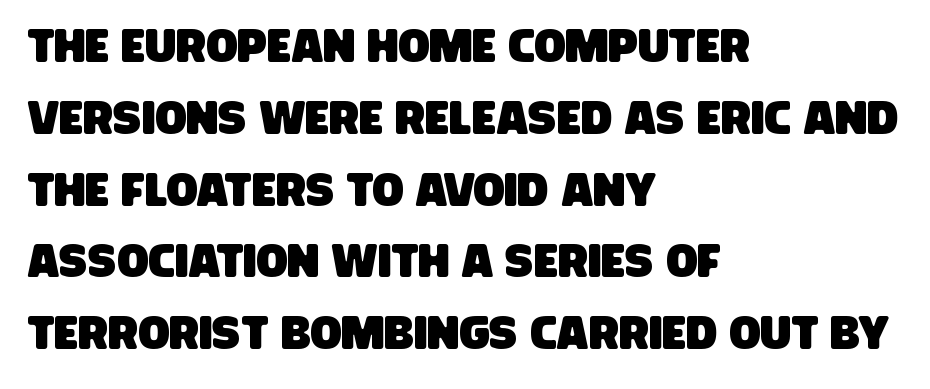
The image shows 46 px condensed sans-serif type; set left-aligned, normal line spacing (1.56x), normal letter spacing, not underlined; low stroke contrast and a large x-height.
